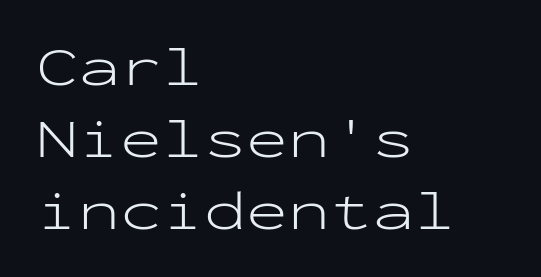
{"serif": "no", "italic": "no", "bold": "no", "weight": "light", "width": "wide", "stroke_contrast": "low", "x_height": "medium", "monospaced": "yes", "underline": "no", "align": "left", "line_spacing": "normal", "line_spacing_ratio": 1.29, "letter_spacing": "normal", "letter_spacing_em": 0.0, "glyph_px": 56}
